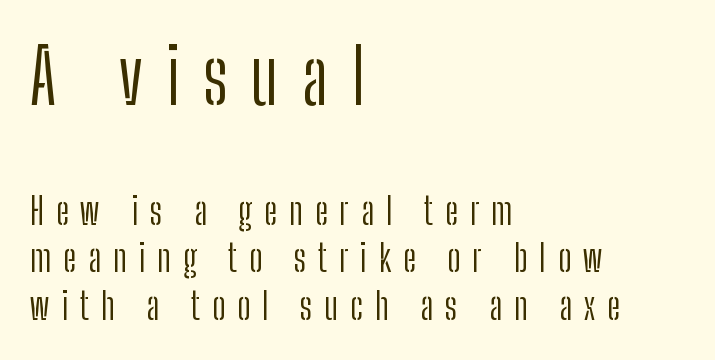
{"serif": "no", "italic": "no", "bold": "no", "weight": "light", "width": "condensed", "stroke_contrast": "low", "x_height": "medium", "monospaced": "no", "underline": "no", "align": "left", "line_spacing": "normal", "line_spacing_ratio": 1.26, "letter_spacing": "wide", "letter_spacing_em": 0.31, "larger_block": "first", "size_ratio": 2.0, "glyph_px": 76}
